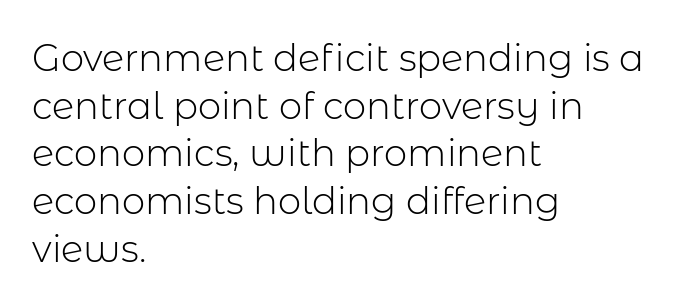
Q: Is the text bold? A: No.
Q: Is the text italic (slanted)? A: No, it is upright.
Q: Is the typeface a serif or a sans-serif typeface? A: Sans-serif.
Q: Is the text underlined? A: No.
Q: How is the paragraph aligned? A: Left-aligned.
Q: Is the spacing between letters normal or unusually wide? A: Normal.
Q: Is the spacing between lines tight, normal or loose? A: Normal.
Q: Width (condensed, normal, or wide)? A: Normal.
Q: Stroke contrast? A: Low.
Q: x-height? A: Medium.
Q: Monospaced? A: No.
